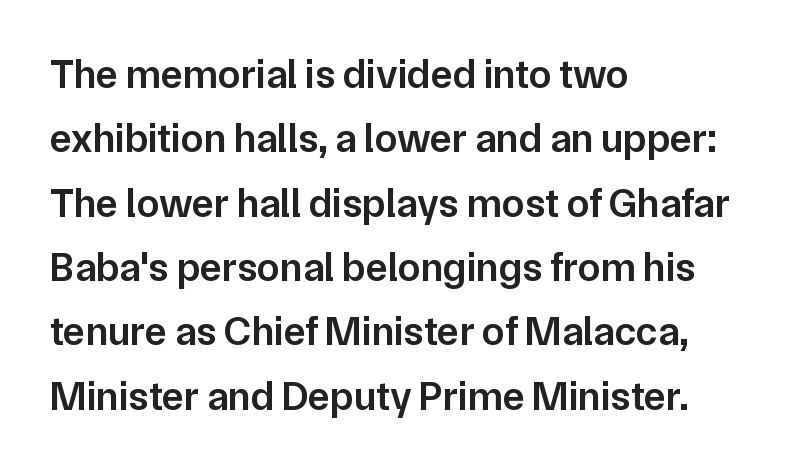
Q: Is the text bold? A: Semi-bold.
Q: Is the text italic (slanted)? A: No, it is upright.
Q: Is the typeface a serif or a sans-serif typeface? A: Sans-serif.
Q: Is the text underlined? A: No.
Q: How is the paragraph aligned? A: Left-aligned.
Q: Is the spacing between letters normal or unusually wide? A: Normal.
Q: Is the spacing between lines tight, normal or loose? A: Normal.
Q: Width (condensed, normal, or wide)? A: Normal.
Q: Stroke contrast? A: Low.
Q: x-height? A: Medium.
Q: Monospaced? A: No.
